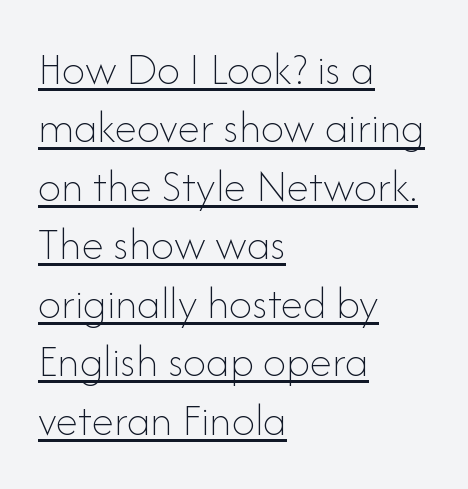
The rendering uses natural spacing where letterforms have individual widths. Stroke mass is kept to a normal reading level or below. These lines stack with their left ends in a neat column. The specimen includes a rule beneath the text block's lines. Italic? Not at all — the glyphs are vertical. How would I describe the line gaps? Plain and ordinary.
